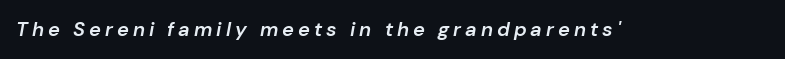
Q: Is the text bold? A: Semi-bold.
Q: Is the text italic (slanted)? A: Yes, it leans right by about 10 degrees.
Q: Is the text underlined? A: No.
Q: Is the spacing between letters normal or unusually wide? A: Unusually wide.
